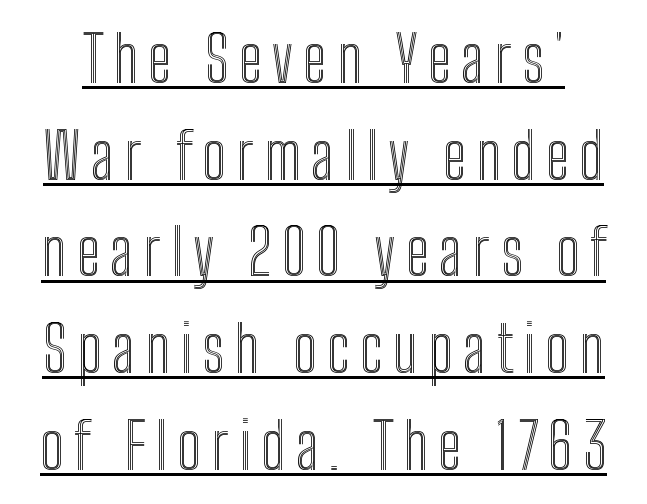
The image shows 64 px condensed type, upright; set normal line spacing (1.51x), underlined; a medium x-height.
